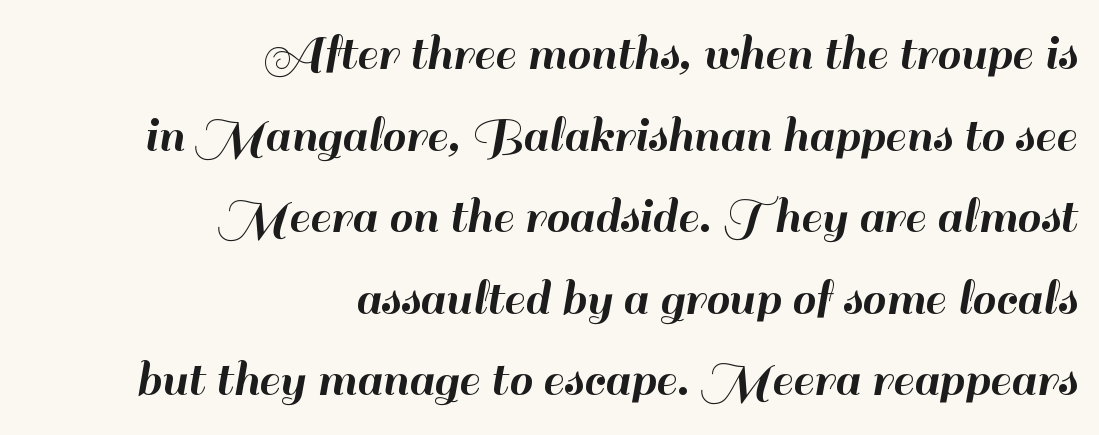
{"serif": "no", "width": "normal", "stroke_contrast": "high", "x_height": "small", "monospaced": "no", "underline": "no", "align": "right", "line_spacing": "normal", "line_spacing_ratio": 1.54, "letter_spacing": "normal", "letter_spacing_em": 0.0, "glyph_px": 53}
